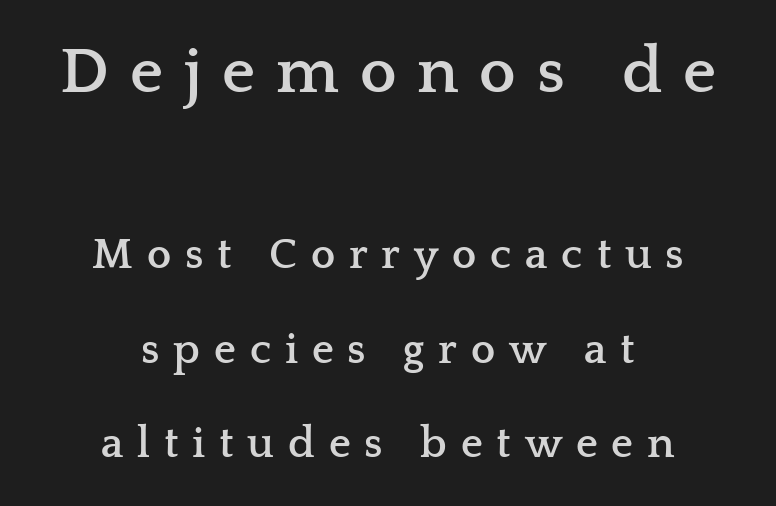
Q: Is the text bold? A: Yes.
Q: Is the text italic (slanted)? A: No, it is upright.
Q: Is the typeface a serif or a sans-serif typeface? A: Serif.
Q: Is the text underlined? A: No.
Q: How is the paragraph aligned? A: Centered.
Q: Is the spacing between letters normal or unusually wide? A: Unusually wide.
Q: Is the spacing between lines tight, normal or loose? A: Loose.
Q: Which block of text is set in a larger size, the first (top) or the second (bottom)? A: The first (top) one.
Q: Width (condensed, normal, or wide)? A: Wide.
Q: Stroke contrast? A: Low.
Q: x-height? A: Medium.
Q: Monospaced? A: No.
